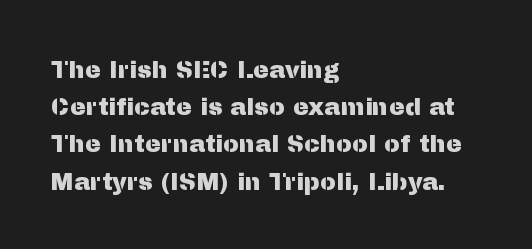
The image shows 24 px text type, upright; set left-aligned, normal line spacing (1.55x), normal letter spacing, not underlined.
